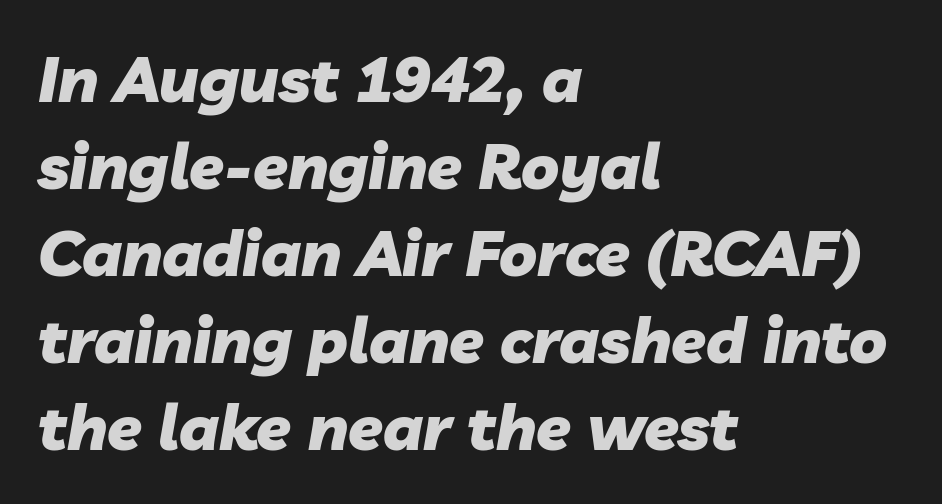
The image shows 63 px heavy type, italic (leaning right); set left-aligned, normal line spacing (1.38x), normal letter spacing, not underlined; low stroke contrast and a medium x-height.
